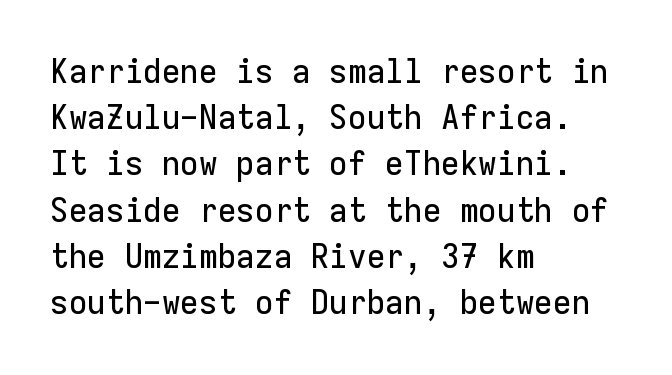
{"serif": "no", "italic": "no", "width": "normal", "stroke_contrast": "low", "x_height": "medium", "monospaced": "yes", "underline": "no", "align": "left", "line_spacing": "normal", "line_spacing_ratio": 1.36, "letter_spacing": "normal", "letter_spacing_em": 0.0, "glyph_px": 34}
